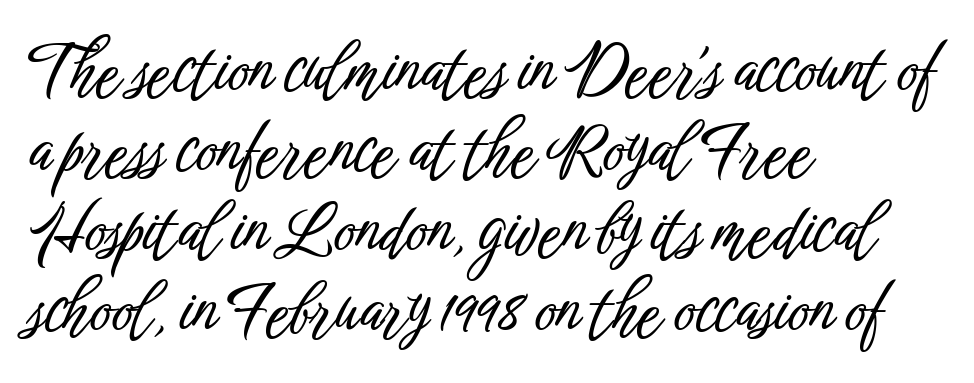
{"serif": "no", "width": "condensed", "stroke_contrast": "low", "x_height": "medium", "monospaced": "no", "underline": "no", "align": "left", "line_spacing_ratio": 1.23, "letter_spacing": "normal", "letter_spacing_em": 0.0, "glyph_px": 65}
